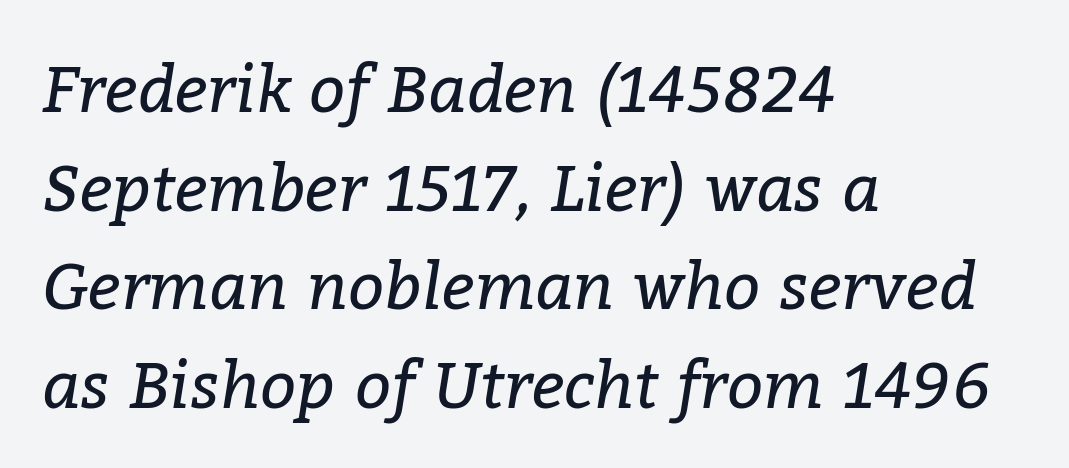
{"serif": "yes", "italic": "yes", "lean": "right", "slant_degrees": 9, "bold": "no", "weight": "regular", "width": "normal", "stroke_contrast": "low", "x_height": "medium", "monospaced": "no", "underline": "no", "align": "left", "line_spacing": "normal", "line_spacing_ratio": 1.54, "letter_spacing": "normal", "letter_spacing_em": 0.0, "glyph_px": 64}
